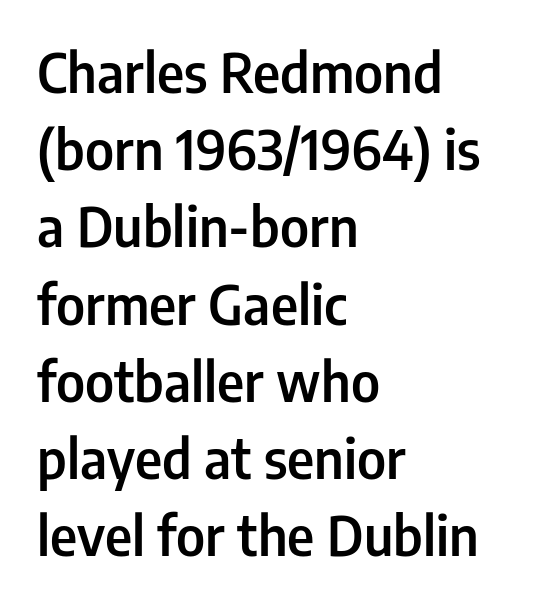
Q: Is the text bold? A: Semi-bold.
Q: Is the text italic (slanted)? A: No, it is upright.
Q: Is the typeface a serif or a sans-serif typeface? A: Sans-serif.
Q: Is the text underlined? A: No.
Q: How is the paragraph aligned? A: Left-aligned.
Q: Is the spacing between letters normal or unusually wide? A: Normal.
Q: Is the spacing between lines tight, normal or loose? A: Normal.
Q: Width (condensed, normal, or wide)? A: Condensed.
Q: Stroke contrast? A: Low.
Q: x-height? A: Medium.
Q: Monospaced? A: No.
